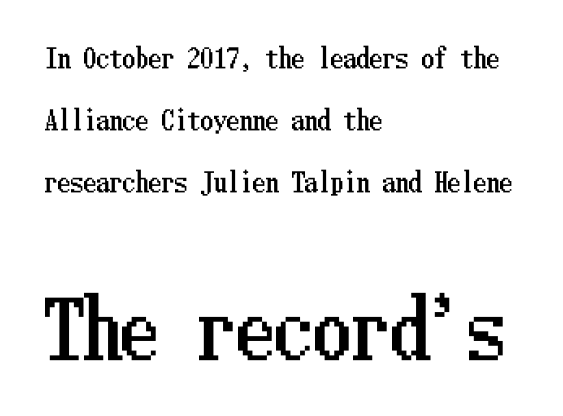
The image shows 77 px condensed type, upright; set left-aligned, loose line spacing (2.38x), normal letter spacing, not underlined; the second (bottom) block is 2.96x larger; low stroke contrast and a medium x-height.
